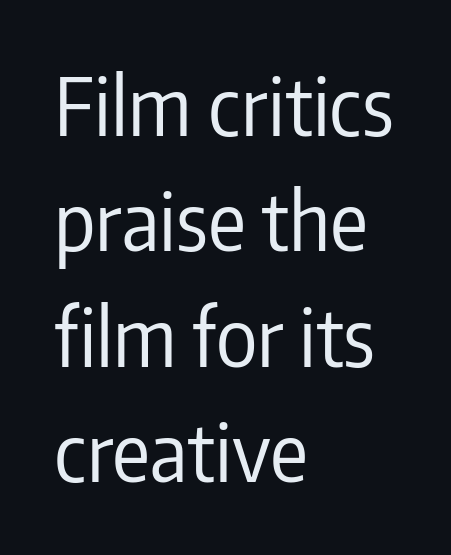
{"serif": "no", "italic": "no", "bold": "no", "weight": "regular", "width": "condensed", "stroke_contrast": "low", "x_height": "medium", "monospaced": "no", "underline": "no", "align": "left", "line_spacing": "normal", "line_spacing_ratio": 1.46, "letter_spacing": "normal", "letter_spacing_em": 0.0, "glyph_px": 79}
